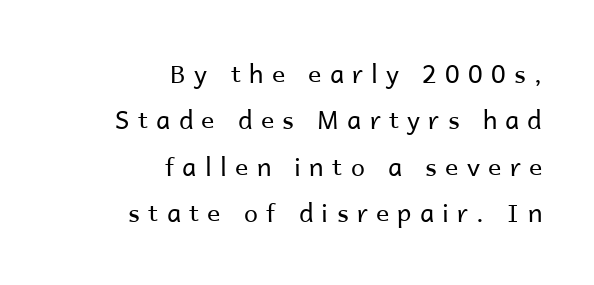
{"italic": "no", "bold": "no", "underline": "no", "align": "right", "line_spacing_ratio": 1.86, "letter_spacing": "wide", "letter_spacing_em": 0.33, "glyph_px": 25}
